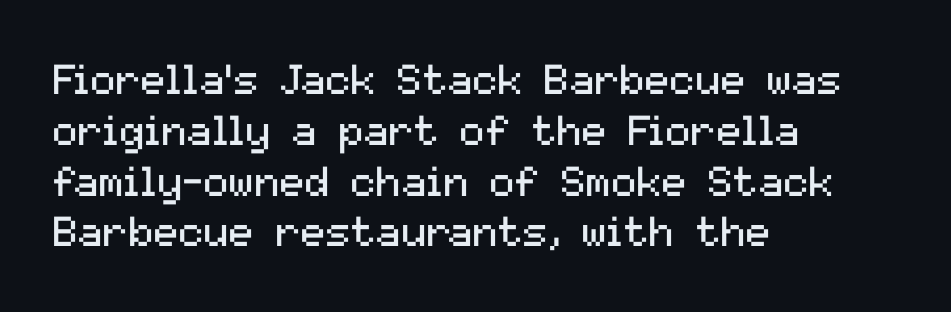
The image shows 42 px regular-weight sans-serif type, upright; set left-aligned, line spacing 1.21x, normal letter spacing, not underlined; medium stroke contrast and a medium x-height.
